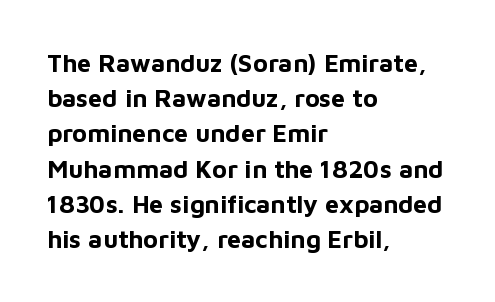
{"italic": "no", "bold": "yes", "underline": "no", "align": "left", "line_spacing": "normal", "line_spacing_ratio": 1.41, "letter_spacing": "normal", "letter_spacing_em": 0.0, "glyph_px": 25}
